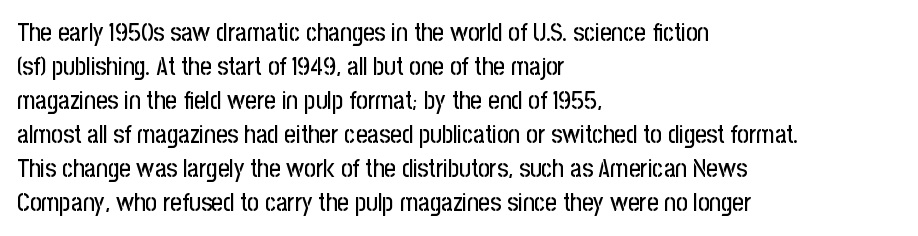
{"italic": "no", "underline": "no", "align": "left", "line_spacing": "normal", "line_spacing_ratio": 1.36, "letter_spacing": "normal", "letter_spacing_em": 0.0, "glyph_px": 25}
